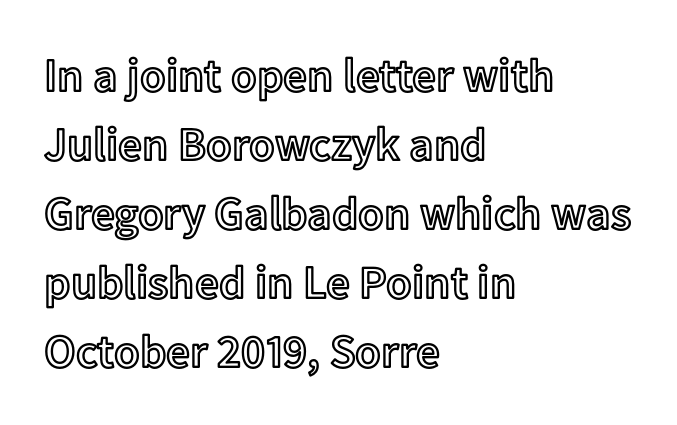
{"italic": "no", "width": "normal", "x_height": "medium", "monospaced": "no", "underline": "no", "align": "left", "line_spacing": "normal", "line_spacing_ratio": 1.47, "letter_spacing": "normal", "letter_spacing_em": 0.0, "glyph_px": 47}
